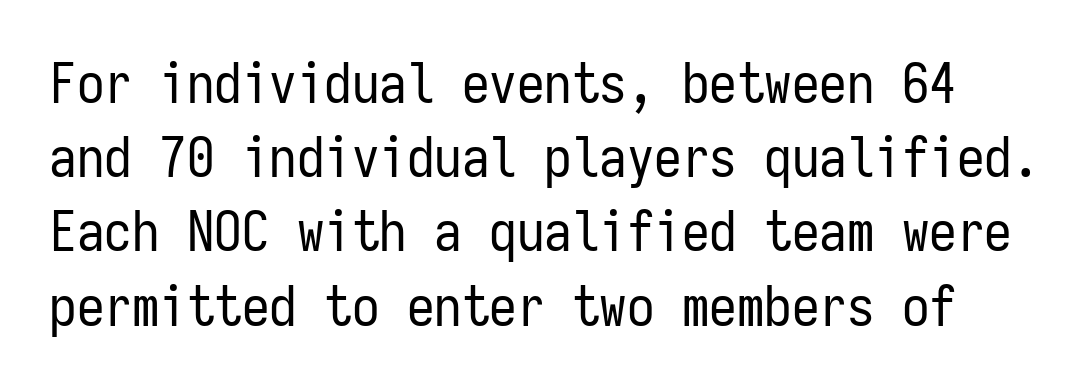
{"serif": "no", "italic": "no", "bold": "no", "weight": "regular", "width": "condensed", "stroke_contrast": "low", "x_height": "medium", "monospaced": "yes", "underline": "no", "line_spacing": "normal", "line_spacing_ratio": 1.35, "letter_spacing": "normal", "letter_spacing_em": 0.0, "glyph_px": 55}
